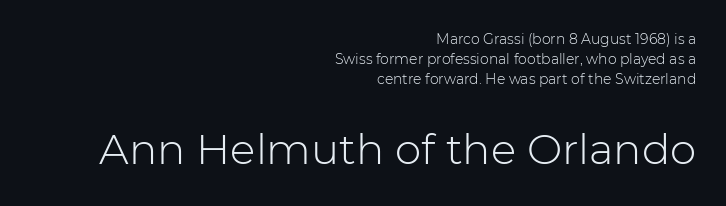
Q: Is the text bold? A: No.
Q: Is the text italic (slanted)? A: No, it is upright.
Q: Is the typeface a serif or a sans-serif typeface? A: Sans-serif.
Q: Is the text underlined? A: No.
Q: How is the paragraph aligned? A: Right-aligned.
Q: Is the spacing between letters normal or unusually wide? A: Normal.
Q: Is the spacing between lines tight, normal or loose? A: Normal.
Q: Which block of text is set in a larger size, the first (top) or the second (bottom)? A: The second (bottom) one.
Q: Width (condensed, normal, or wide)? A: Normal.
Q: Stroke contrast? A: Low.
Q: x-height? A: Medium.
Q: Monospaced? A: No.
